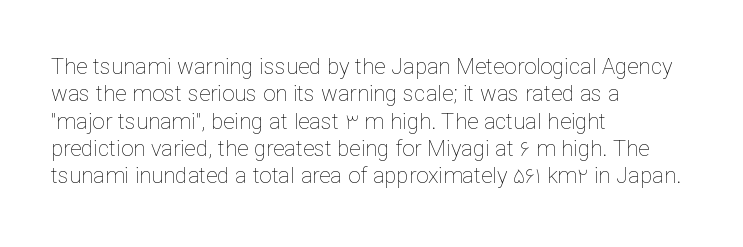
The image shows 22 px text type, upright; set left-aligned, line spacing 1.24x, normal letter spacing, not underlined.
